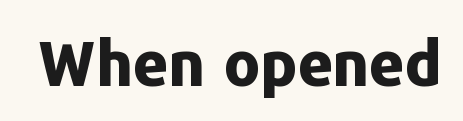
The image shows 62 px bold sans-serif type, upright; set normal letter spacing, not underlined; low stroke contrast and a medium x-height.
